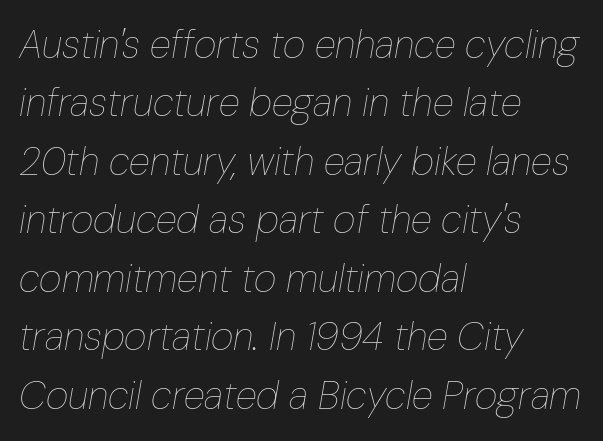
Is this a fixed-width face? No — the glyphs have proportional, varying widths. The foot of each line stays bare and open. A typesetter would call this zero additional tracking. Each line starts at the same left margin while the right side varies. An italicized treatment has been applied to the whole sample.
